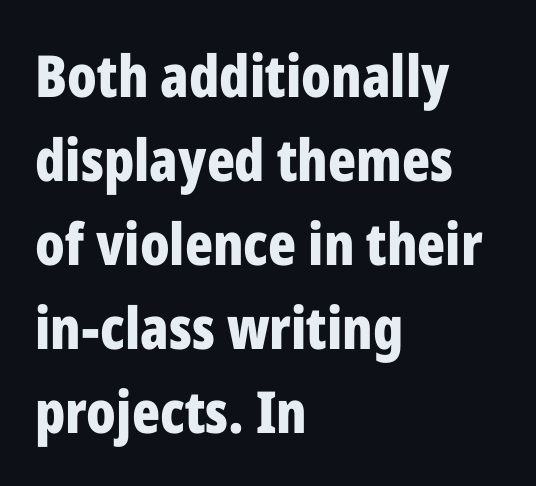
The image shows 58 px bold, condensed sans-serif type, upright; set left-aligned, normal line spacing (1.45x), normal letter spacing, not underlined; low stroke contrast and a medium x-height.
